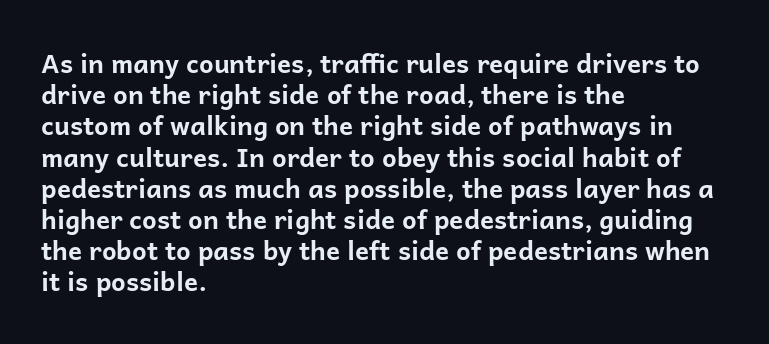
The image shows 26 px bold type, upright; set left-aligned, line spacing 1.2x, normal letter spacing, not underlined.
